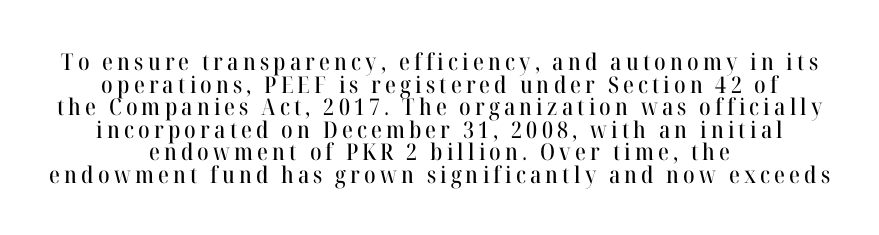
The paragraph has two soft edges and a firm central axis. The passage shown stacks its lines with hardly any gap. The lettering holds an erect, upright posture throughout. Type without underlining.
